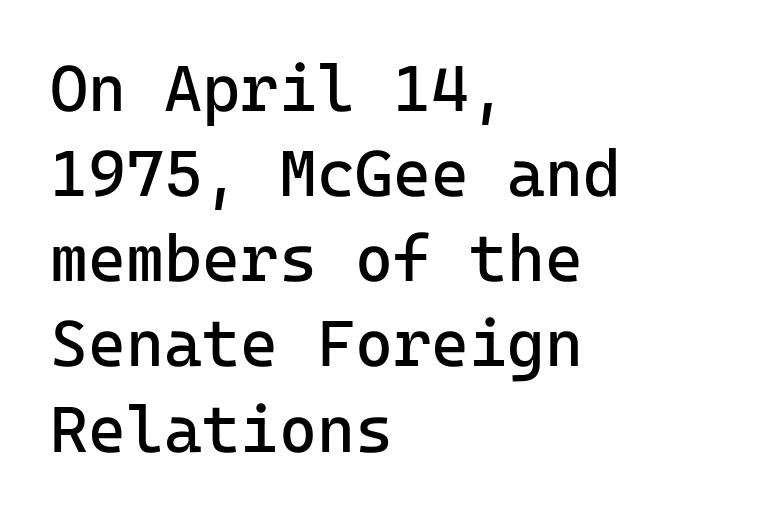
{"serif": "no", "italic": "no", "bold": "no", "weight": "regular", "width": "normal", "stroke_contrast": "low", "x_height": "medium", "monospaced": "yes", "underline": "no", "align": "left", "line_spacing": "normal", "line_spacing_ratio": 1.31, "letter_spacing": "normal", "letter_spacing_em": 0.0, "glyph_px": 65}
